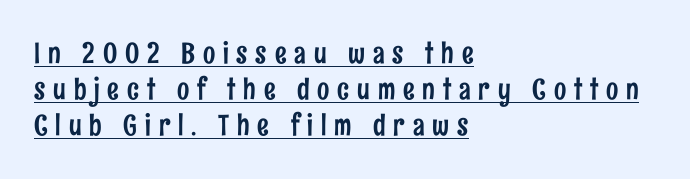
You could not count columns in this text — the font is proportionally spaced. Italic? Not at all — the glyphs are vertical. Regular leading. What decoration does the sample have? An underline.
